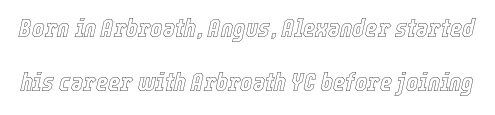
Q: Is the text italic (slanted)? A: Yes, it leans right by about 12 degrees.
Q: Is the text underlined? A: No.
Q: Is the spacing between letters normal or unusually wide? A: Normal.
Q: Is the spacing between lines tight, normal or loose? A: Loose.
